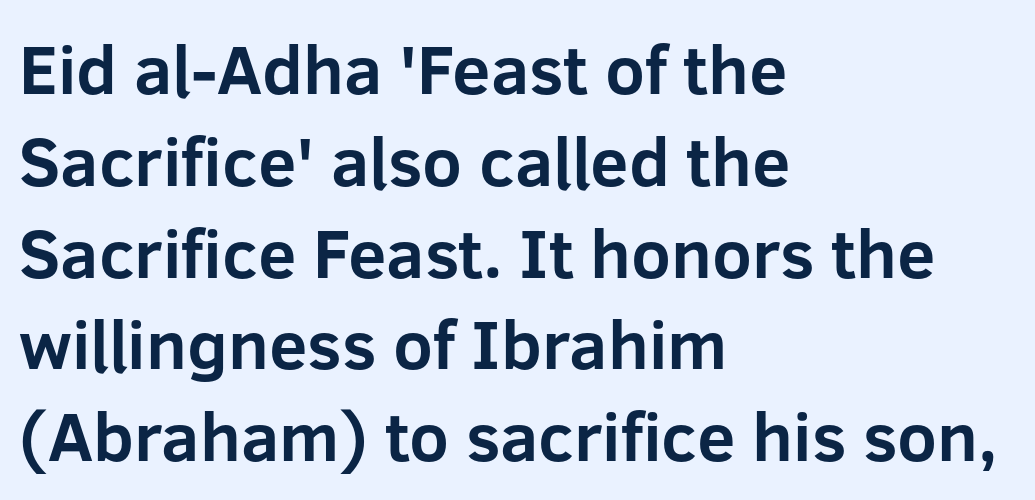
The glyphs have the mass of a bold cut. This sample keeps an unexceptional amount of space between lines. The typography opts for an upright posture over an oblique one. Beneath every word, the page is bare. Classification — sans serif. The passage is arranged the way most books set body copy — flush left.
